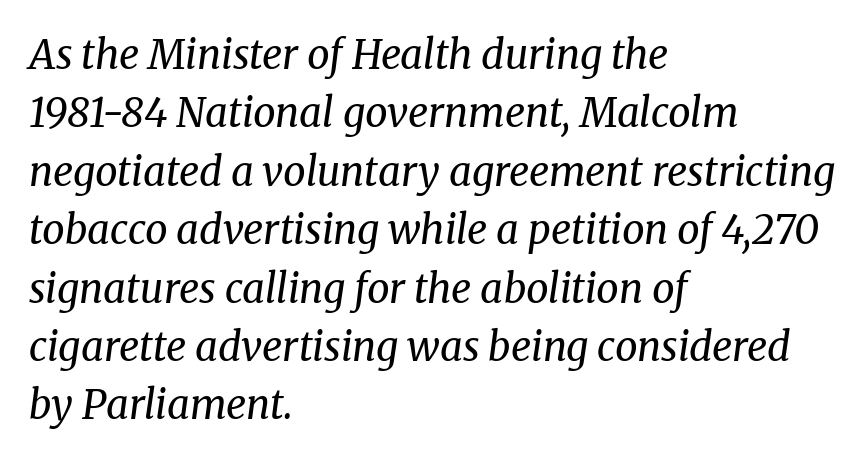
Q: Is the text bold? A: No.
Q: Is the text italic (slanted)? A: Yes, it leans right by about 8 degrees.
Q: Is the typeface a serif or a sans-serif typeface? A: Serif.
Q: Is the text underlined? A: No.
Q: How is the paragraph aligned? A: Left-aligned.
Q: Is the spacing between letters normal or unusually wide? A: Normal.
Q: Is the spacing between lines tight, normal or loose? A: Normal.
Q: Width (condensed, normal, or wide)? A: Normal.
Q: Stroke contrast? A: Medium.
Q: x-height? A: Medium.
Q: Monospaced? A: No.
